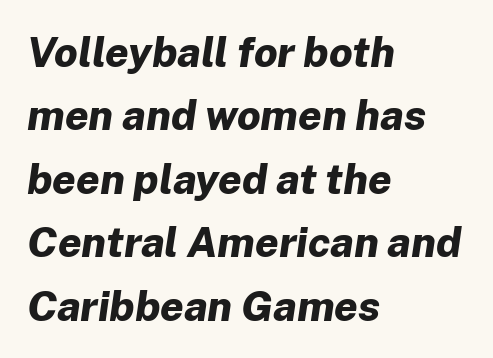
This sample uses an oblique cut, with every glyph tilted off the vertical. Honestly, the letter spacing is just normal — you wouldn't notice it. What's the leading like? Ordinary, nothing unusual. Rule under the text: the space is simply empty. Notice how the passage keeps a crisp vertical edge on the left only.
